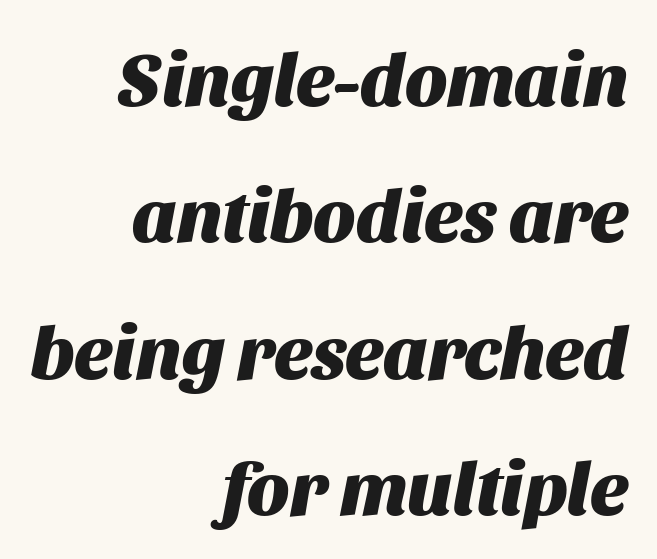
Typographic density is high because the face is bold. Compared with typical body copy, the letter spacing here is the same. Spacing verdict: proportional, widths tailored to each character. The specimen omits any rule beneath the text block's lines. Notice how the stems are inclined rather than vertical — that's the hallmark of italics.
